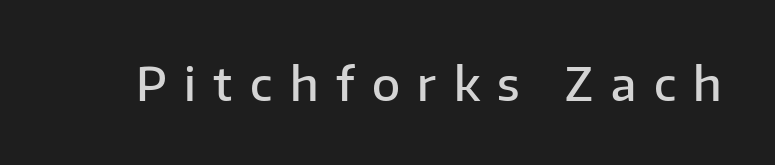
The typography opts for an upright posture over an oblique one. Tracking here is generous; glyphs stand well apart from one another. Each letter keeps its own natural width here, so spacing adapts to shape. Observe the absence of serifs on each vertical stroke in this sample.
